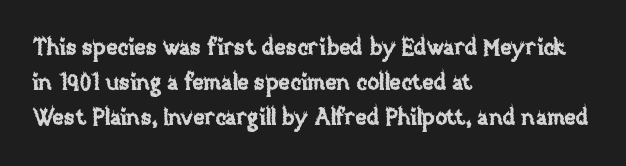
The letters stand straight up with perfectly vertical stems. The strip under each line holds only bare page. Each new line begins a customary step beneath the previous one. Inter-character spacing is left at the font's built-in metrics. The paragraph shown leans on its left margin.
